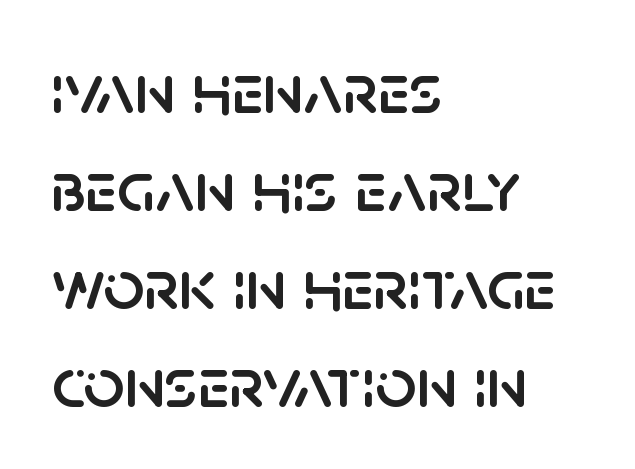
A clean baseline with only descenders dipping below it. Normally led — the rows are evenly, conventionally spaced. The type sits square on the baseline with zero lean. There is no visible air inserted between adjacent glyphs. Character widths vary here, with narrow letters taking less room than wide ones. The setting favours the left margin, as ordinary paragraphs usually do.
